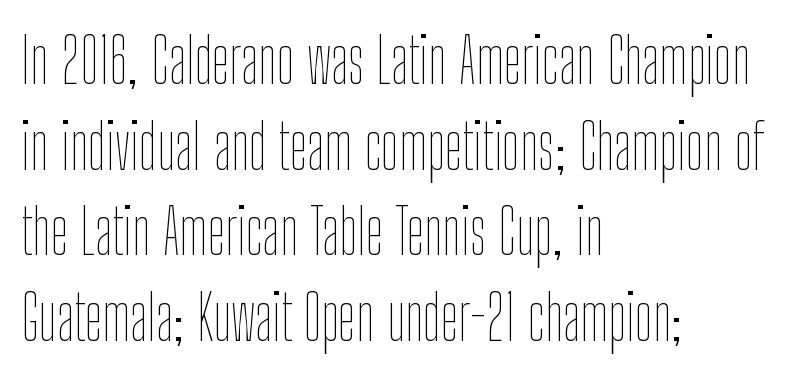
The image shows 63 px thin, condensed type, upright; set left-aligned, normal line spacing (1.36x), normal letter spacing, not underlined; low stroke contrast and a medium x-height.
